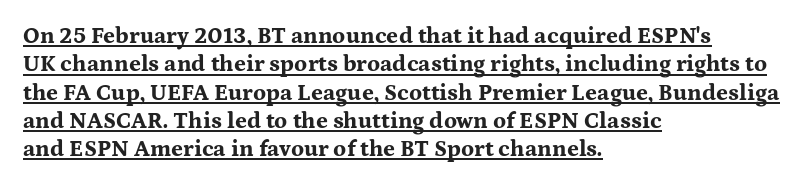
Compared with a centered layout, this one pins lines to the left instead. Words appear dense and cohesive because spacing is normal. Check the space under the baseline: a stroke is drawn there. The font is running at its bold setting. When letters stand straight like this, we call the style roman or upright.
